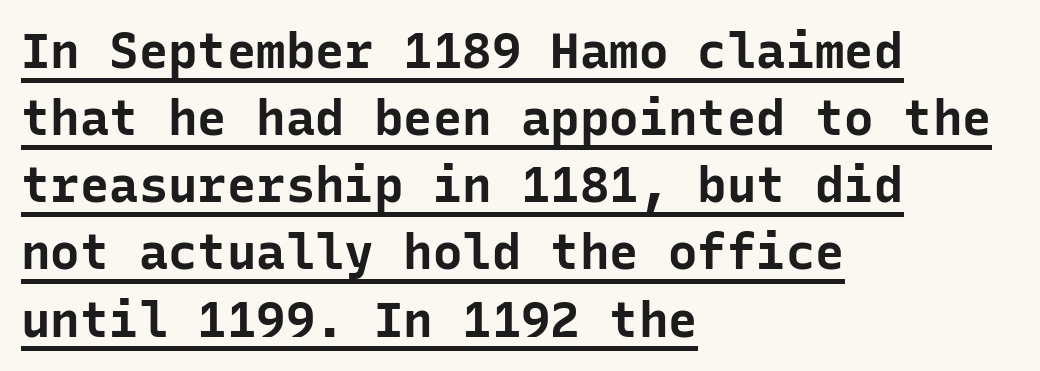
The image shows 49 px bold sans-serif type, upright, monospaced; set left-aligned, normal line spacing (1.37x), normal letter spacing, underlined; low stroke contrast and a medium x-height.
